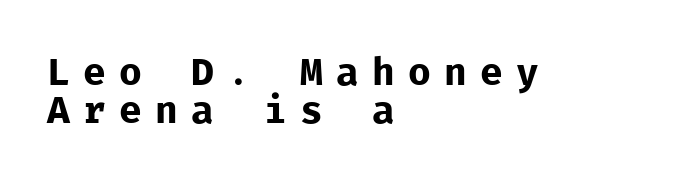
Each letter, wide or thin by design, is forced into the same width here. Successive baselines arrive quickly, one right under another. Bold? No — there's no thickening of the strokes. Ascenders rise straight up at ninety degrees. The type family on display is of the sans-serif kind. One-word summary of the alignment: left.
